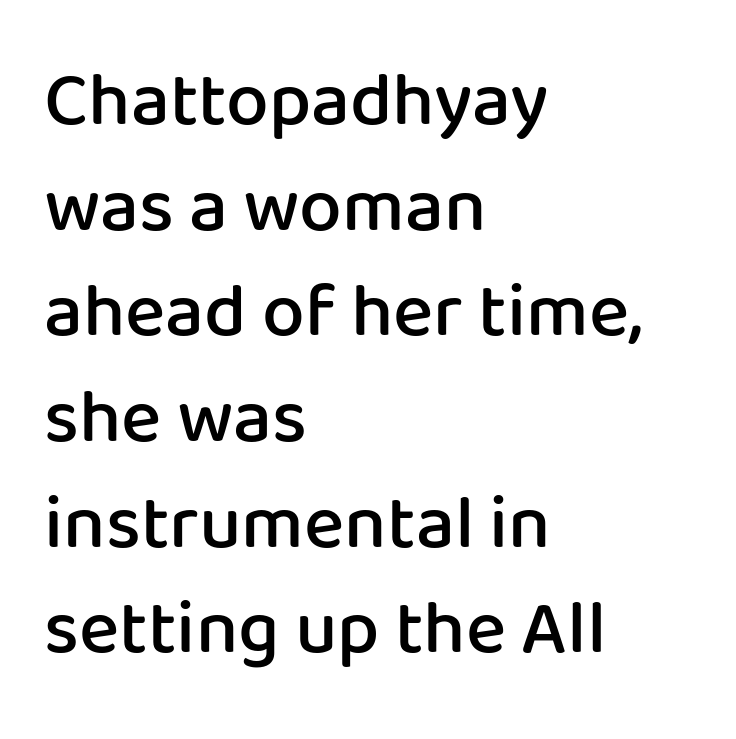
{"serif": "no", "italic": "no", "bold": "semi", "weight": "semibold", "width": "normal", "stroke_contrast": "low", "x_height": "medium", "monospaced": "no", "underline": "no", "align": "left", "line_spacing": "normal", "line_spacing_ratio": 1.39, "letter_spacing": "normal", "letter_spacing_em": 0.0, "glyph_px": 76}
